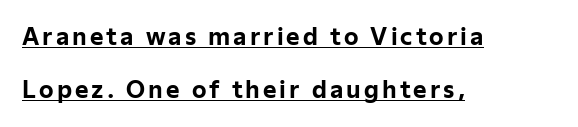
Line beginnings align vertically; line endings do not. Honestly, the underline is the first thing you notice here. The typesetting leans heavy: a genuine bold. A typesetter would call this leading open, well beyond the default. Unlike italic type, these characters show no tilt at all.
